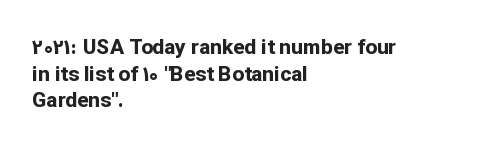
Honestly, the row spacing looks completely unremarkable. Posture: upright roman. Plenty of ink on the page — the face is bold. Typeset ragged right — the left edge is the straight one.
